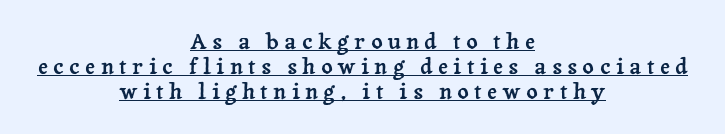
Q: Is the text italic (slanted)? A: No, it is upright.
Q: Is the text underlined? A: Yes.
Q: How is the paragraph aligned? A: Centered.
Q: Is the spacing between letters normal or unusually wide? A: Unusually wide.
Q: Is the spacing between lines tight, normal or loose? A: Tight.
